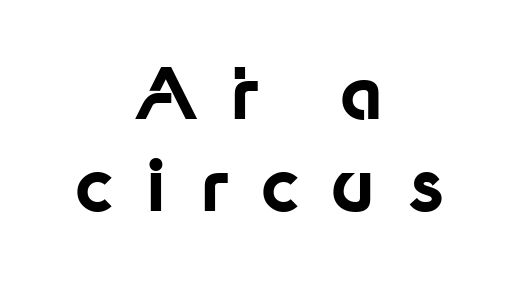
Unmarked baselines from the first word to the last. These lines are centered, leaving both edges ragged. The passage shown has open, widely tracked lettering throughout. This sample has the flowing, uneven cadence of proportional lettering. The rendering uses a bold face; every stroke is thick and dark. Horizontal bands of white between lines are of average thickness.
